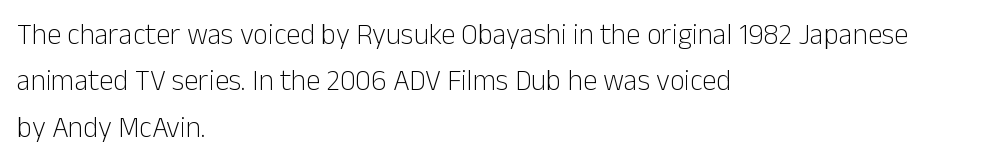
The image shows 29 px light sans-serif type, upright; set left-aligned, normal line spacing (1.6x), normal letter spacing, not underlined; low stroke contrast and a medium x-height.
